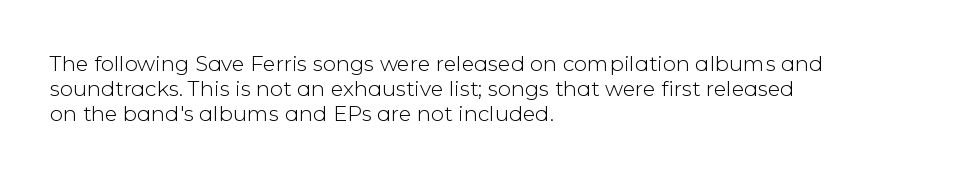
Q: Is the text bold? A: No.
Q: Is the text italic (slanted)? A: No, it is upright.
Q: Is the text underlined? A: No.
Q: How is the paragraph aligned? A: Left-aligned.
Q: Is the spacing between letters normal or unusually wide? A: Normal.
